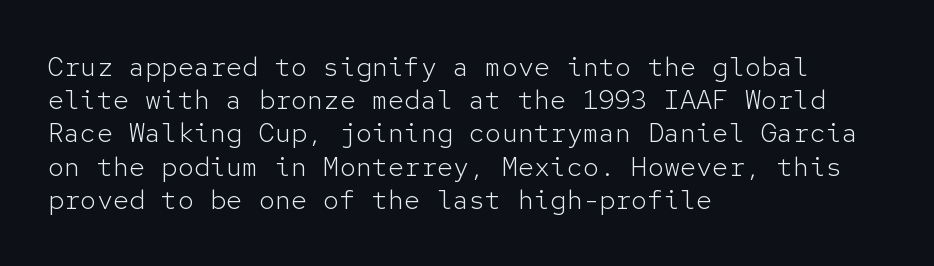
{"italic": "no", "bold": "no", "underline": "no", "align": "left", "line_spacing_ratio": 1.23, "letter_spacing": "normal", "letter_spacing_em": 0.0, "glyph_px": 27}
